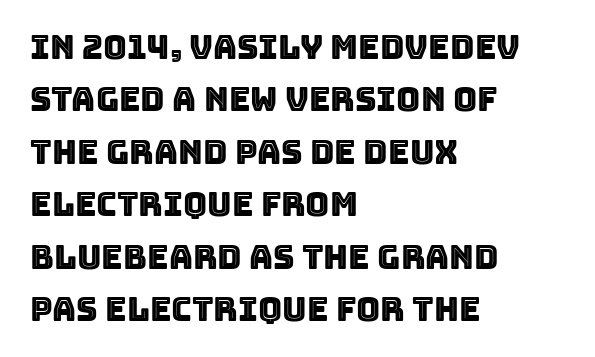
{"italic": "no", "width": "normal", "x_height": "large", "monospaced": "no", "underline": "no", "align": "left", "line_spacing": "normal", "line_spacing_ratio": 1.59, "letter_spacing": "normal", "letter_spacing_em": 0.0, "glyph_px": 33}
